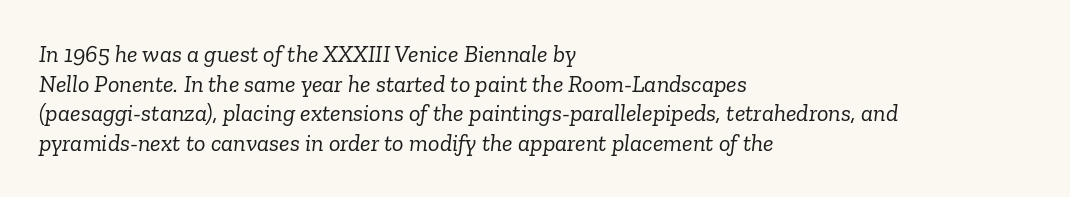
The face used here is rendered with its standard letterfit. Every row of glyphs begins at an identical x-position on the left. Style check: oblique. This rendering features lettering with no underline. A light-to-regular cut is what we see here.
